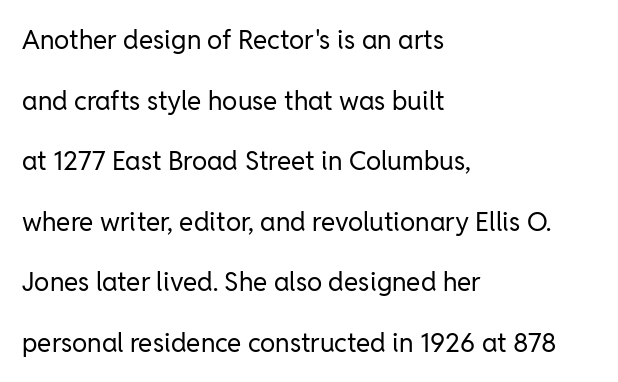
Line spacing here is loose. The strokes carry an ordinary text weight at most. Designer's note — italics off, roman on. The rag falls on the right side of this text block. Nobody drew a line under any word here.
